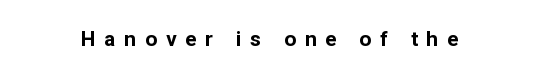
{"italic": "no", "bold": "yes", "underline": "no", "letter_spacing": "wide", "letter_spacing_em": 0.42, "glyph_px": 21}
